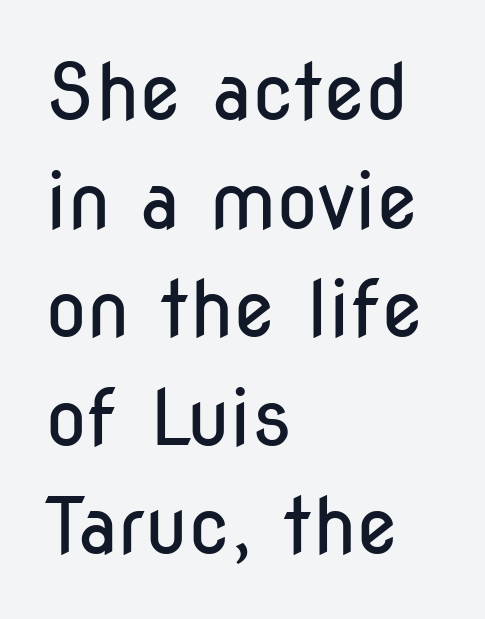
{"serif": "no", "italic": "no", "bold": "no", "weight": "regular", "width": "condensed", "stroke_contrast": "low", "x_height": "medium", "monospaced": "no", "underline": "no", "align": "left", "line_spacing": "normal", "line_spacing_ratio": 1.41, "letter_spacing": "normal", "letter_spacing_em": 0.0, "glyph_px": 77}
